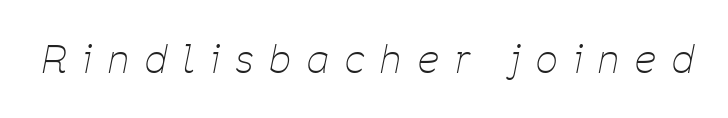
The image shows 38 px thin, condensed type, italic (leaning right); set unusually wide letter spacing (+0.43 em), not underlined; low stroke contrast and a medium x-height.
